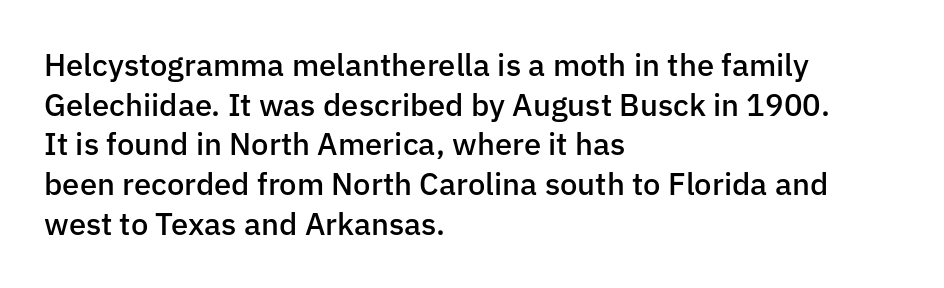
The image shows 31 px semibold sans-serif type, upright; set left-aligned, normal line spacing (1.28x), normal letter spacing, not underlined; low stroke contrast and a medium x-height.
